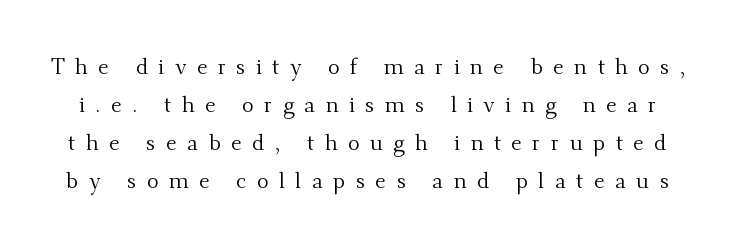
Q: Is the text bold? A: No.
Q: Is the text italic (slanted)? A: No, it is upright.
Q: Is the text underlined? A: No.
Q: Is the spacing between letters normal or unusually wide? A: Unusually wide.
